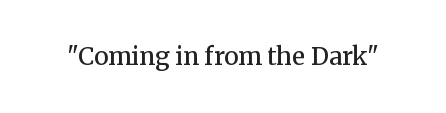
Quick note: underline off. Rendered with straight, roman letterforms. Each word holds together tightly as a unit, with standard inter-letter gaps. Slightly chunky letters — semibold, I'd say, not full bold.
